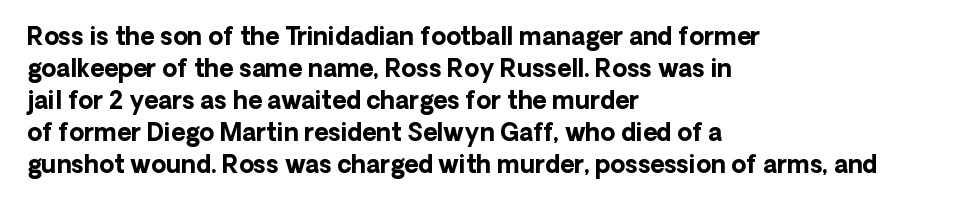
How are the letters spaced? Ordinarily, with no added tracking. Left-aligned paragraph, ragged on the right. The rows are spaced the way most documents space them. The glyphs are unaccompanied by any horizontal stroke below them. Weight check: bold — yes, fully. Ordinary non-slanted type is in use.
